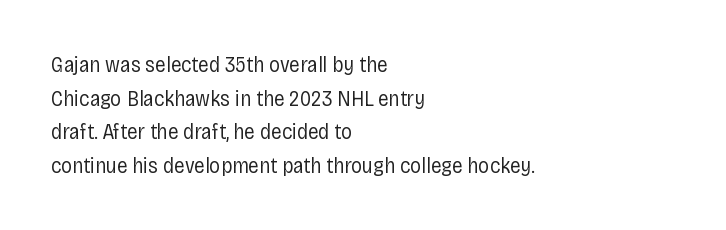
Q: Is the text bold? A: No.
Q: Is the text italic (slanted)? A: No, it is upright.
Q: Is the text underlined? A: No.
Q: How is the paragraph aligned? A: Left-aligned.
Q: Is the spacing between letters normal or unusually wide? A: Normal.
Q: Is the spacing between lines tight, normal or loose? A: Normal.
